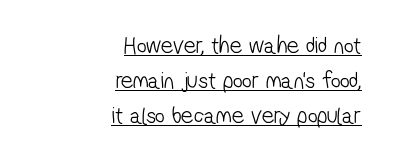
Q: Is the text bold? A: No.
Q: Is the text underlined? A: Yes.
Q: How is the paragraph aligned? A: Right-aligned.
Q: Is the spacing between letters normal or unusually wide? A: Normal.
Q: Is the spacing between lines tight, normal or loose? A: Normal.
